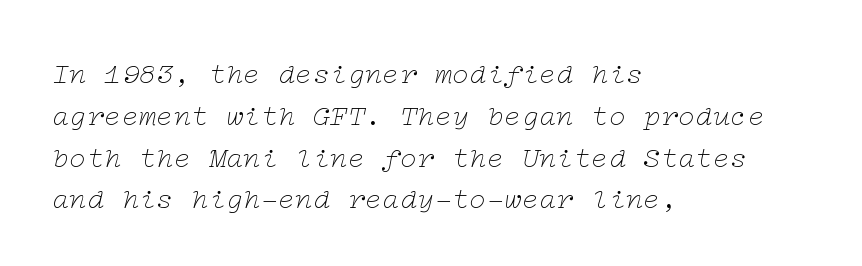
{"serif": "yes", "italic": "yes", "lean": "right", "slant_degrees": 12, "bold": "no", "weight": "thin", "width": "wide", "stroke_contrast": "low", "x_height": "medium", "underline": "no", "align": "left", "line_spacing": "normal", "line_spacing_ratio": 1.44, "letter_spacing": "normal", "letter_spacing_em": 0.0, "glyph_px": 29}
